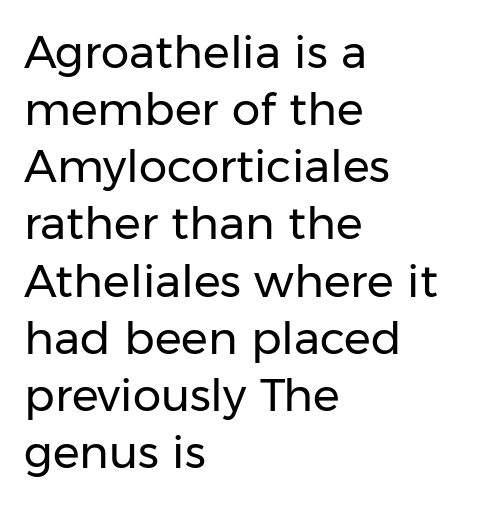
{"serif": "no", "italic": "no", "bold": "no", "weight": "regular", "width": "normal", "stroke_contrast": "low", "x_height": "medium", "monospaced": "no", "underline": "no", "align": "left", "line_spacing": "normal", "line_spacing_ratio": 1.27, "letter_spacing": "normal", "letter_spacing_em": 0.0, "glyph_px": 45}
